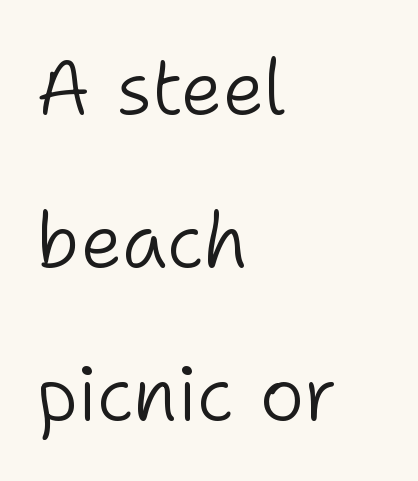
Does the lettering tilt? It doesn't — this is upright. Reading down the block, your eye returns to a fixed left position each line. Tracking value appears to be zero — textbook default spacing. Think of a printed novel: that variable character pitch is what you see here. This sample uses a sans-serif face. These lines stand farther apart than default settings would place them.
